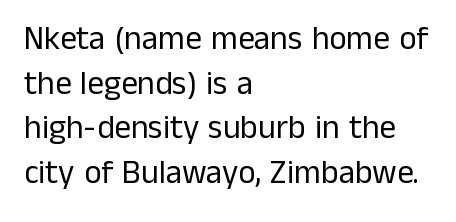
Q: Is the text bold? A: No.
Q: Is the text italic (slanted)? A: No, it is upright.
Q: Is the typeface a serif or a sans-serif typeface? A: Sans-serif.
Q: Is the text underlined? A: No.
Q: How is the paragraph aligned? A: Left-aligned.
Q: Is the spacing between letters normal or unusually wide? A: Normal.
Q: Is the spacing between lines tight, normal or loose? A: Normal.
Q: Width (condensed, normal, or wide)? A: Normal.
Q: Stroke contrast? A: Low.
Q: x-height? A: Medium.
Q: Monospaced? A: No.
